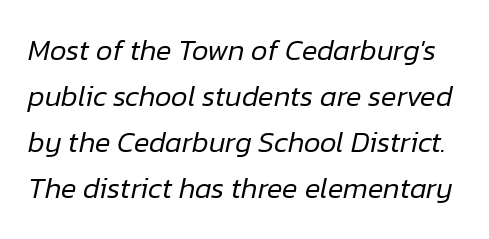
Q: Is the text bold? A: No.
Q: Is the text italic (slanted)? A: Yes, it leans right by about 12 degrees.
Q: Is the text underlined? A: No.
Q: Is the spacing between letters normal or unusually wide? A: Normal.
Q: Is the spacing between lines tight, normal or loose? A: Normal.
Q: Width (condensed, normal, or wide)? A: Normal.
Q: Stroke contrast? A: Low.
Q: x-height? A: Medium.
Q: Monospaced? A: No.
